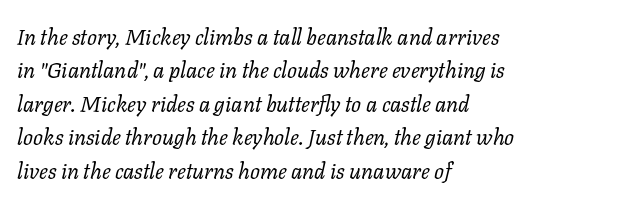
Only glyphs here, with clear space below each row. These lines keep a tight, regular rhythm from letter to letter. Rows of type keep a routine distance in the vertical direction. Summary of weight: not heavy and not bold.
